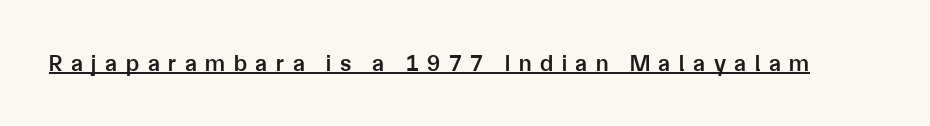
{"italic": "no", "bold": "semi", "underline": "yes", "letter_spacing": "wide", "letter_spacing_em": 0.38, "glyph_px": 23}
